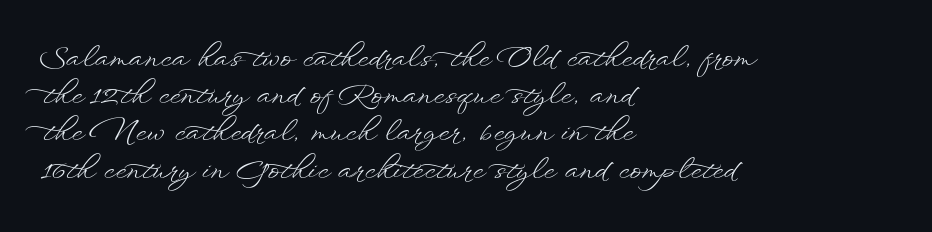
Q: Is the text bold? A: No.
Q: Is the text italic (slanted)? A: Yes.
Q: Is the text underlined? A: No.
Q: How is the paragraph aligned? A: Left-aligned.
Q: Is the spacing between letters normal or unusually wide? A: Normal.
Q: Is the spacing between lines tight, normal or loose? A: Normal.
Q: Width (condensed, normal, or wide)? A: Wide.
Q: Stroke contrast? A: Low.
Q: x-height? A: Small.
Q: Monospaced? A: No.
